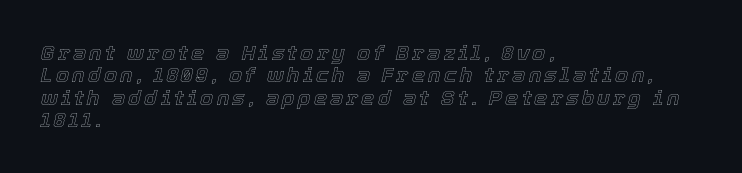
{"italic": "yes", "lean": "right", "slant_degrees": 12, "underline": "no", "align": "left", "line_spacing": "tight", "line_spacing_ratio": 1.06, "glyph_px": 21}
